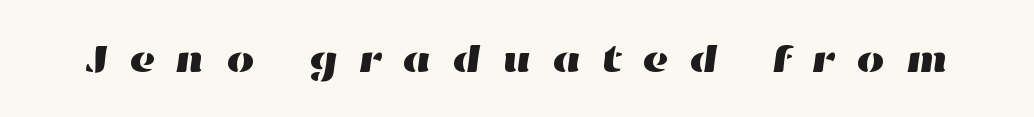
Decoration check: the copy has no underline. The letterforms stand isolated, each surrounded by extra space. These lines are rendered in a variable-pitch font.
